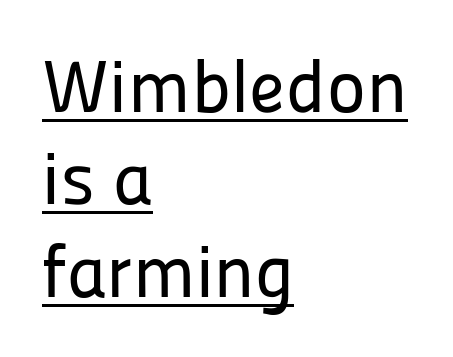
Where is the straight margin? On the left. The typeface chosen for these lines omits serifs. Underlining? Definitely there. Students, note that the glyphs here touch the page at normal intervals. The lettering stays uniformly vertical, giving the passage a roman look. The rendering uses natural spacing where letterforms have individual widths.
